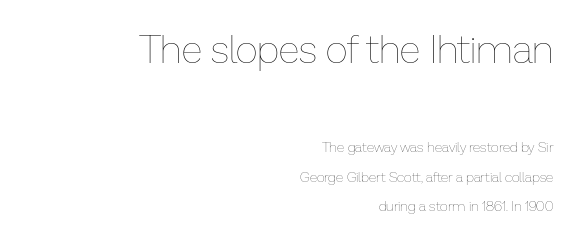
The image shows 39 px thin type, upright; set right-aligned, loose line spacing (2.12x), normal letter spacing, not underlined; the first (top) block is 2.79x larger; low stroke contrast and a medium x-height.
